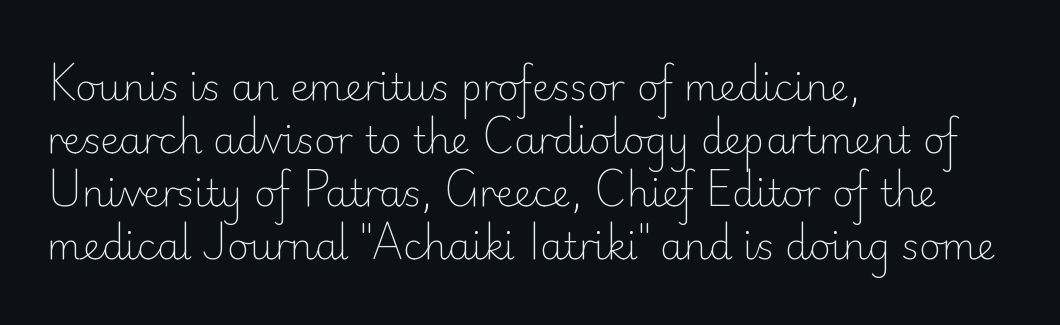
Which margin do the lines hug? The left one — the right edge is uneven. Is this a fixed-width face? No — the glyphs have proportional, varying widths. These lines keep a tight, regular rhythm from letter to letter. A sans-serif font was chosen for this passage. The face looks like a standard text weight, possibly lighter.
